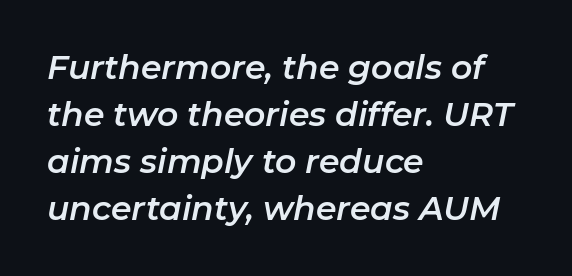
Q: Is the text italic (slanted)? A: Yes, it leans right by about 11 degrees.
Q: Is the text underlined? A: No.
Q: How is the paragraph aligned? A: Left-aligned.
Q: Is the spacing between letters normal or unusually wide? A: Normal.
Q: Is the spacing between lines tight, normal or loose? A: Normal.
Q: Width (condensed, normal, or wide)? A: Normal.
Q: Stroke contrast? A: Low.
Q: x-height? A: Medium.
Q: Monospaced? A: No.
